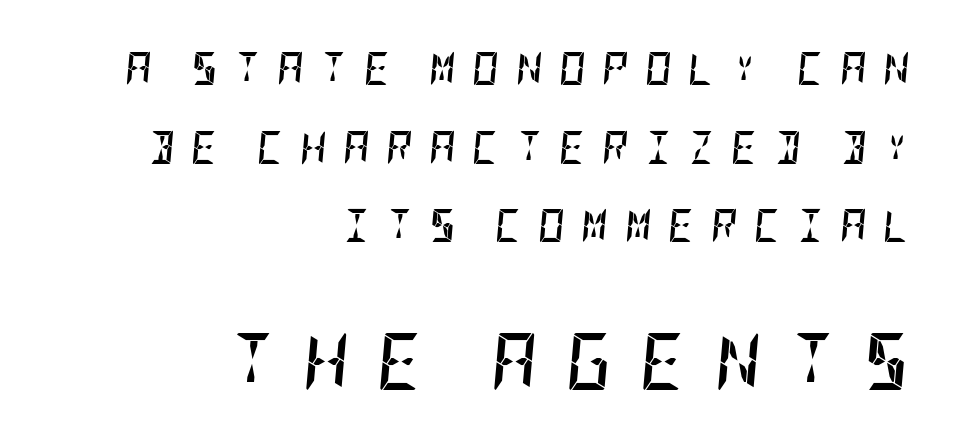
Whoever set this made the second block the dominant, larger element. Horizontal alignment here is rightward, an uncommon choice for prose. The tracking jumps out immediately: characters are airy and widely separated. Only glyphs here, with clear space below each row. This sample trades compactness for vertical openness between lines.
